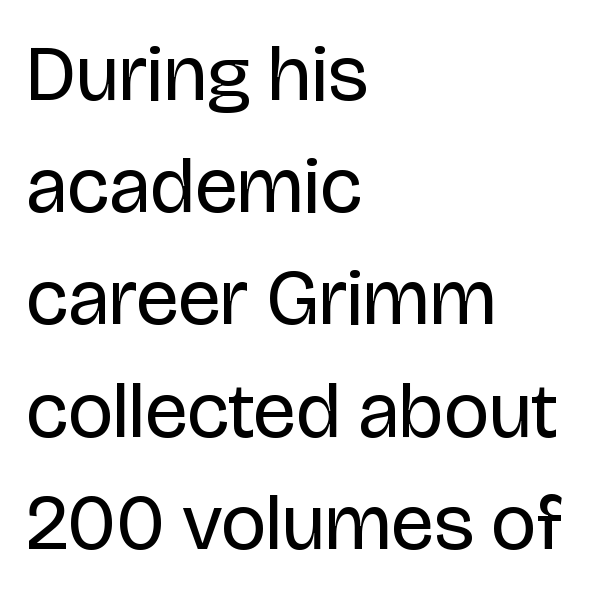
The image shows 79 px regular-weight sans-serif type, upright; set left-aligned, normal line spacing (1.42x), normal letter spacing, not underlined; low stroke contrast and a large x-height.
